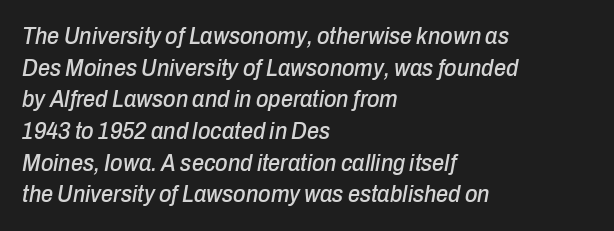
The image shows 24 px text type, italic (leaning right); set left-aligned, normal line spacing (1.32x), normal letter spacing, not underlined.
